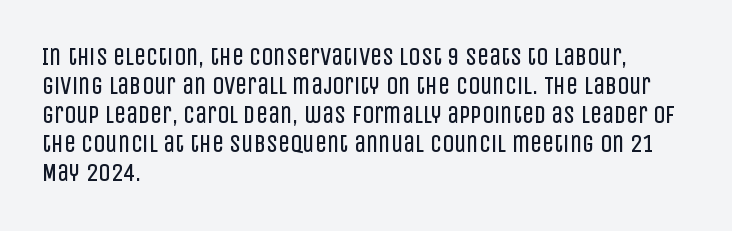
The image shows 24 px text type, upright; set left-aligned, line spacing 1.21x, normal letter spacing, not underlined.
